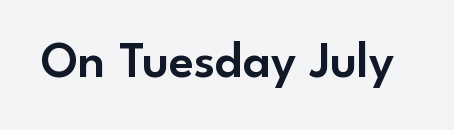
The image shows 51 px sans-serif type, upright; set normal letter spacing, not underlined; low stroke contrast and a small x-height.
